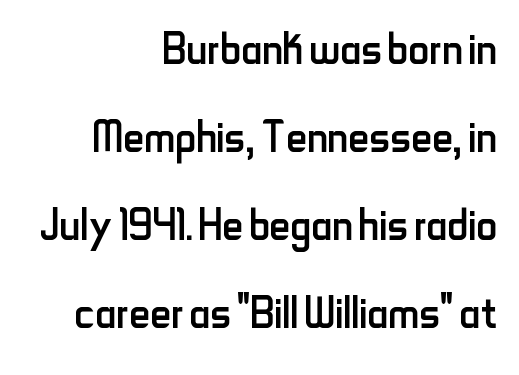
Q: Is the text bold? A: No.
Q: Is the text italic (slanted)? A: No, it is upright.
Q: Is the typeface a serif or a sans-serif typeface? A: Sans-serif.
Q: Is the text underlined? A: No.
Q: How is the paragraph aligned? A: Right-aligned.
Q: Is the spacing between letters normal or unusually wide? A: Normal.
Q: Is the spacing between lines tight, normal or loose? A: Normal.
Q: Width (condensed, normal, or wide)? A: Condensed.
Q: Stroke contrast? A: Low.
Q: x-height? A: Small.
Q: Monospaced? A: No.
